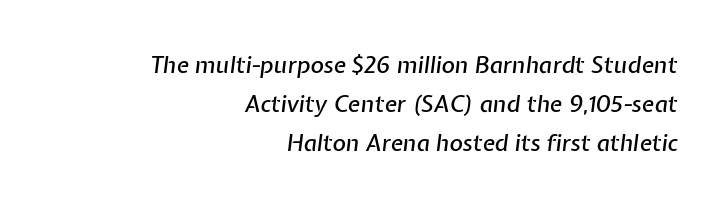
Q: Is the text italic (slanted)? A: Yes, it leans right by about 7 degrees.
Q: Is the text underlined? A: No.
Q: How is the paragraph aligned? A: Right-aligned.
Q: Is the spacing between letters normal or unusually wide? A: Normal.
Q: Is the spacing between lines tight, normal or loose? A: Normal.
